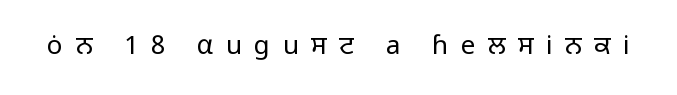
The image shows 26 px text type, upright; set unusually wide letter spacing (+0.48 em), not underlined.
